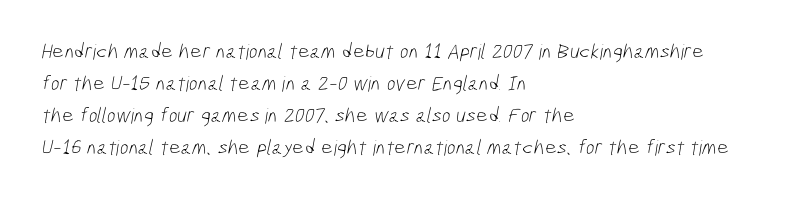
How would I describe the line gaps? Plain and ordinary. Default kerning and tracking; the words read as compact shapes. The space directly below the letters is spotless. The ragged edge is on the right, which tells us the setting is flush left. Stems here are at most as thick as an everyday book face.
